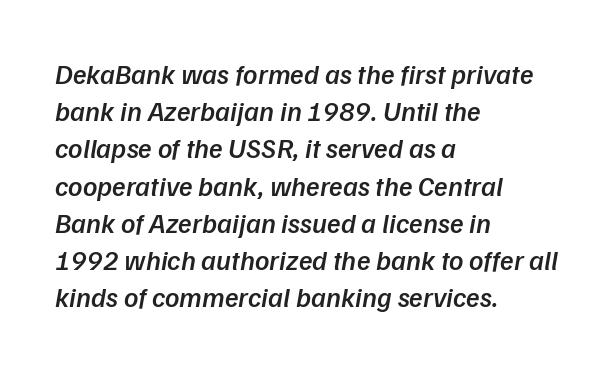
Caption: multi-line text, flush left, ragged right. Tracking here is standard; glyphs follow each other at the usual distance. This is moderately heavy type, rendered in semibold. The leading is moderate, giving the passage an even texture.
